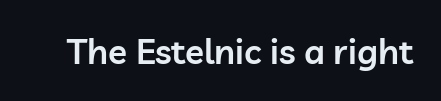
Here the designer chose a conventional face with non-uniform glyph widths. Standard letterfit; no display-style spreading of the glyphs. This is sans-serif lettering, the kind often seen on screens and signage. Moderately thickened strokes mark this as semibold type.
